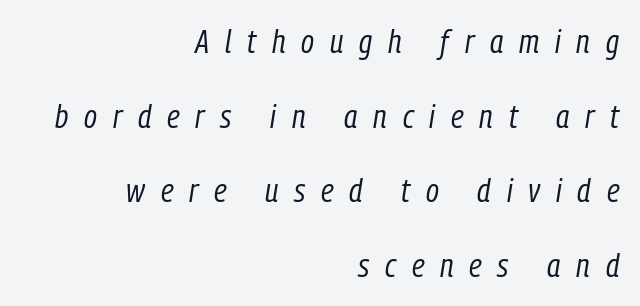
If you drew a ruler down the right edge, every line would touch it. The string is rendered with underlining switched off. Letter spacing: wide. The typography opts for an oblique posture over an upright one.
